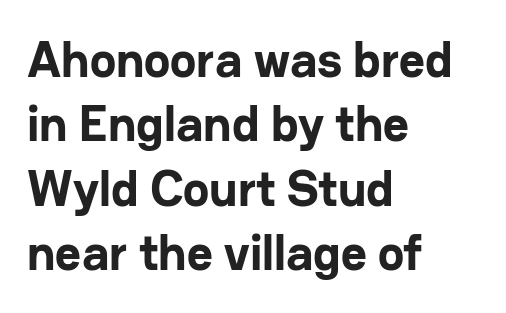
Q: Is the text bold? A: Yes.
Q: Is the text italic (slanted)? A: No, it is upright.
Q: Is the typeface a serif or a sans-serif typeface? A: Sans-serif.
Q: Is the text underlined? A: No.
Q: How is the paragraph aligned? A: Left-aligned.
Q: Is the spacing between letters normal or unusually wide? A: Normal.
Q: Is the spacing between lines tight, normal or loose? A: Normal.
Q: Width (condensed, normal, or wide)? A: Normal.
Q: Stroke contrast? A: Low.
Q: x-height? A: Medium.
Q: Monospaced? A: No.
